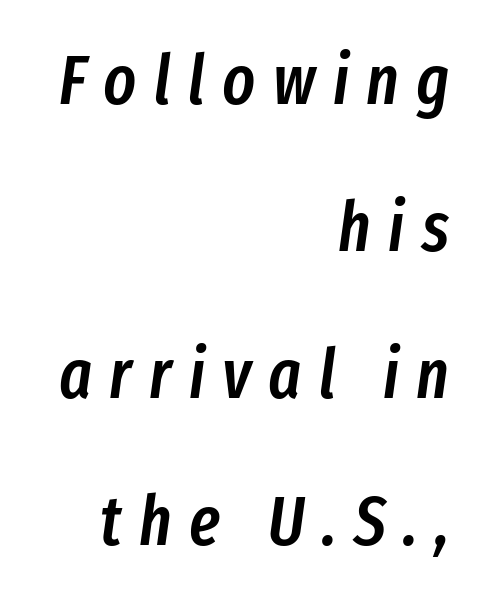
{"italic": "yes", "lean": "right", "slant_degrees": 8, "bold": "semi", "weight": "semibold", "width": "condensed", "stroke_contrast": "low", "x_height": "medium", "monospaced": "no", "underline": "no", "align": "right", "line_spacing": "loose", "line_spacing_ratio": 2.13, "letter_spacing": "wide", "letter_spacing_em": 0.25, "glyph_px": 69}
